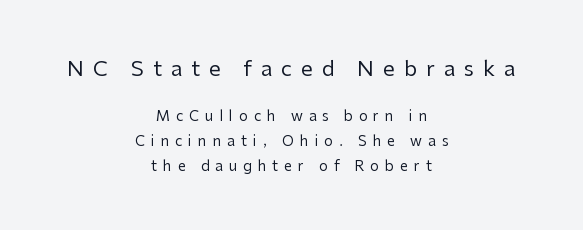
{"italic": "no", "bold": "no", "underline": "no", "align": "center", "line_spacing_ratio": 1.77, "letter_spacing": "wide", "letter_spacing_em": 0.43, "larger_block": "first", "size_ratio": 1.5, "glyph_px": 21}
